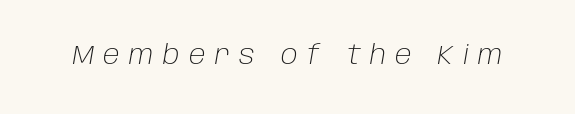
The image shows 26 px text type, italic (leaning right); set unusually wide letter spacing (+0.36 em), not underlined.
